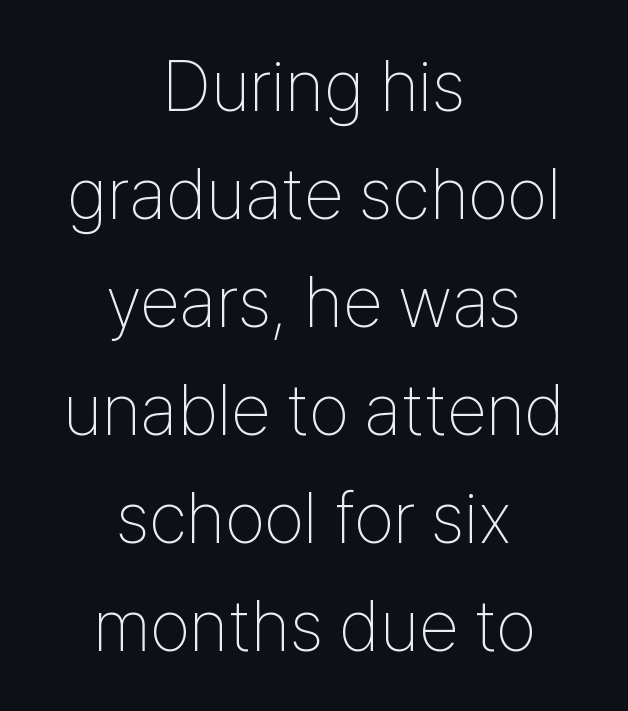
The image shows 72 px thin, condensed sans-serif type, upright; set centered, normal line spacing (1.5x), normal letter spacing, not underlined; low stroke contrast and a medium x-height.
